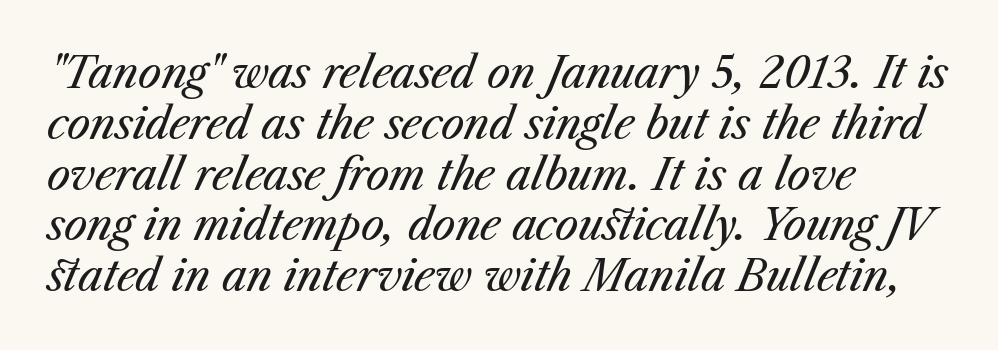
The letters advance in unequal steps, a hallmark of proportional type. The face looks like a standard text weight, possibly lighter. The compositor pushed each line to the left boundary. Slant detected: the letters are inclined. Words appear dense and cohesive because spacing is normal. The glyphs are unaccompanied by any horizontal stroke below them.
